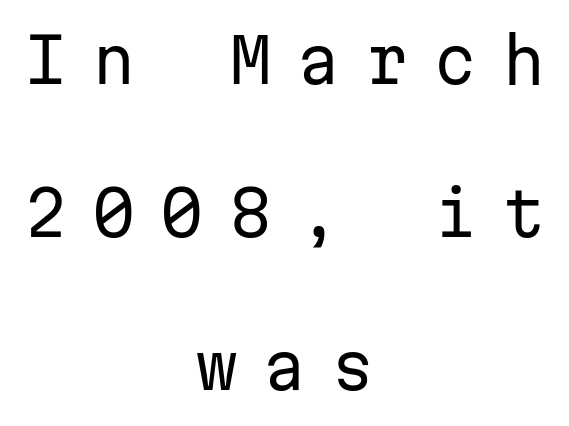
{"serif": "no", "italic": "no", "bold": "no", "weight": "regular", "width": "normal", "stroke_contrast": "low", "x_height": "medium", "monospaced": "yes", "underline": "no", "align": "center", "line_spacing": "loose", "line_spacing_ratio": 2.47, "letter_spacing": "wide", "letter_spacing_em": 0.4, "glyph_px": 62}
